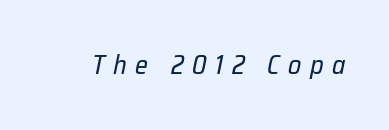
The image shows 26 px text type, italic (leaning right); set unusually wide letter spacing (+0.32 em), not underlined.
